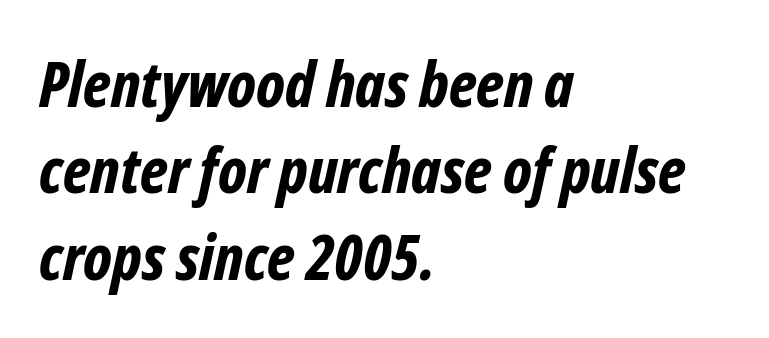
{"italic": "yes", "lean": "right", "slant_degrees": 12, "bold": "yes", "weight": "bold", "width": "condensed", "stroke_contrast": "low", "x_height": "medium", "monospaced": "no", "underline": "no", "align": "left", "line_spacing": "normal", "line_spacing_ratio": 1.37, "letter_spacing": "normal", "letter_spacing_em": 0.0, "glyph_px": 63}
